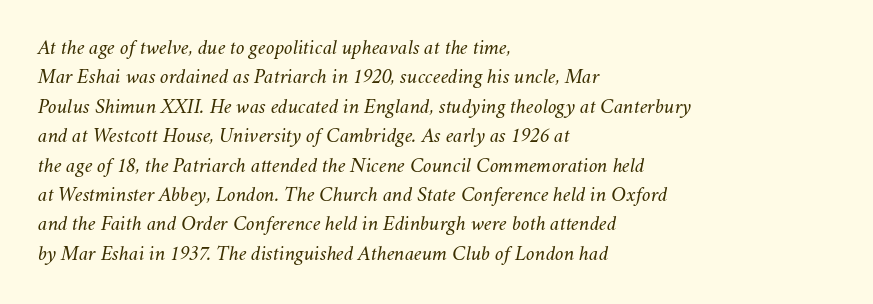
{"italic": "yes", "lean": "right", "slant_degrees": 11, "bold": "no", "underline": "no", "align": "left", "line_spacing": "normal", "line_spacing_ratio": 1.4, "letter_spacing": "normal", "letter_spacing_em": 0.0, "glyph_px": 21}
